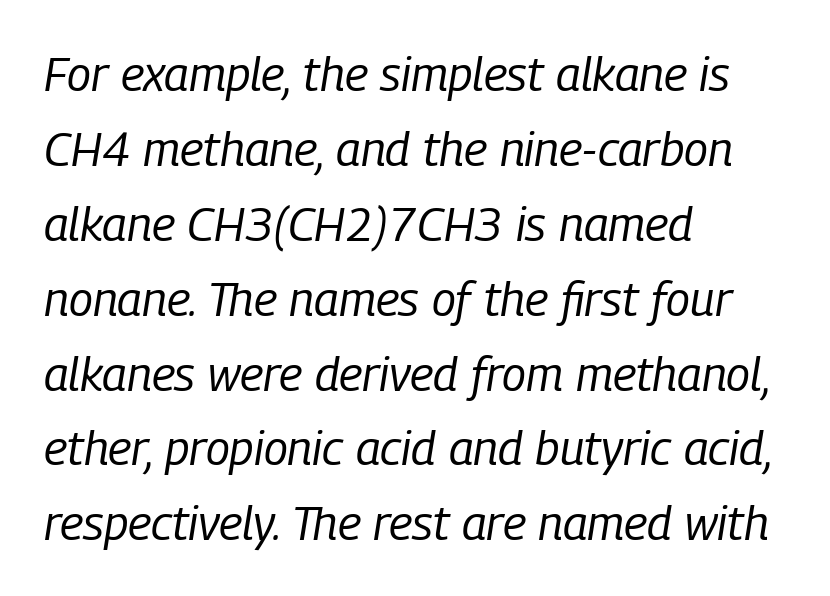
The weight tops out at a normal text grade. The letters sit at their default tracking, neither squeezed nor spread. This sample keeps an unexceptional amount of space between lines. Lines of text with bare space underneath.
